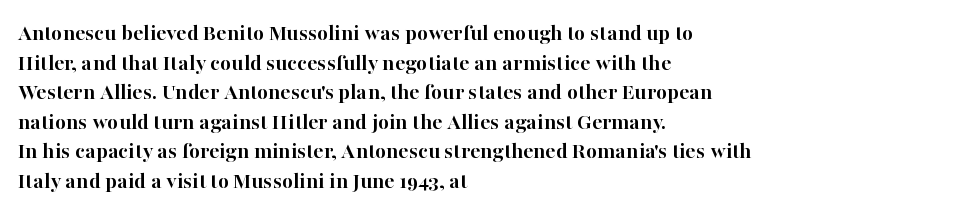
Nobody drew a line under any word here. The lettering stays uniformly vertical, giving the passage a roman look. Each word holds together tightly as a unit, with standard inter-letter gaps. A student would call this left alignment; a typographer would say flush left, rag right. Typographic density is high because the face is bold.
